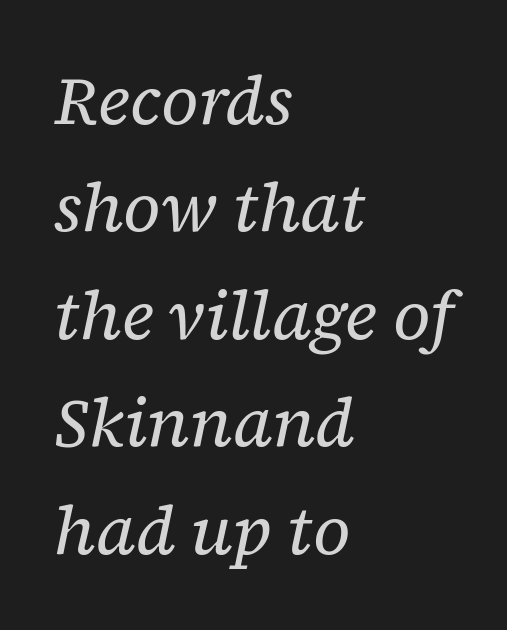
{"serif": "yes", "italic": "yes", "lean": "right", "slant_degrees": 12, "bold": "no", "weight": "regular", "width": "normal", "stroke_contrast": "low", "x_height": "medium", "monospaced": "no", "underline": "no", "align": "left", "line_spacing": "normal", "line_spacing_ratio": 1.58, "letter_spacing": "normal", "letter_spacing_em": 0.0, "glyph_px": 68}
